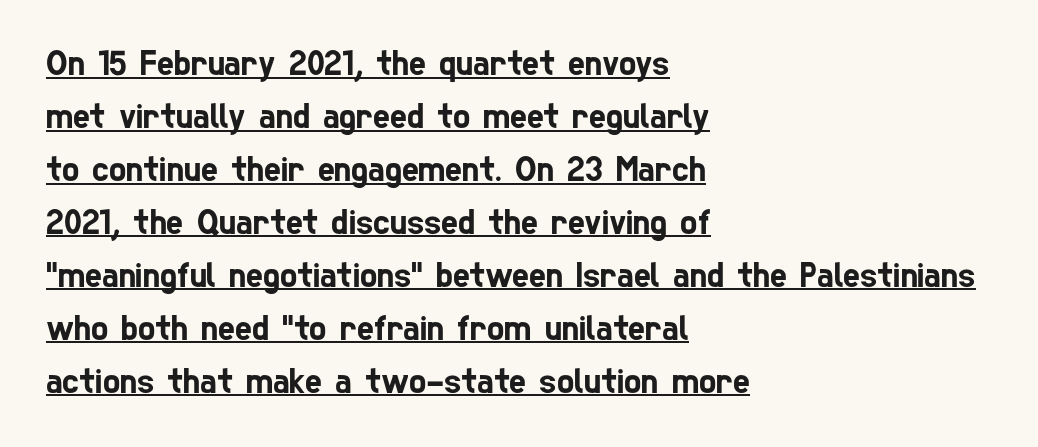
In terms of letterform style, serifs are entirely absent. Words appear dense and cohesive because spacing is normal. The lines in this sample share a left origin and differ only in where they stop. The passage shown is typed in a proportional face where columns would drift. Each line of the rendering has a horizontal stroke beneath the glyphs.
